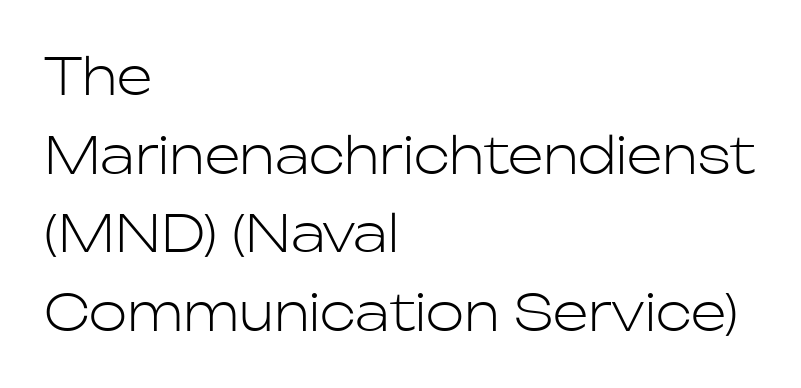
Horizontal alignment here is leftward, the default for most running prose. The words here are not underlined. The rows are spaced the way most documents space them. No letter is thick-stroked: the sample isn't bold. In terms of letterform style, serifs are entirely absent. Vertical strokes here are truly vertical.
